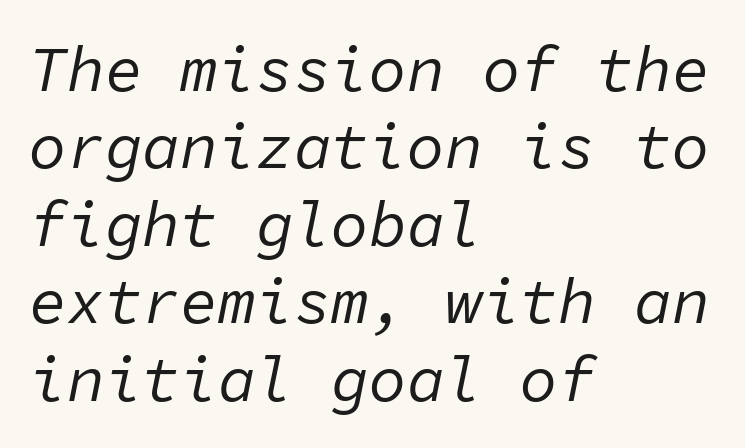
Does the lettering tilt? It does — this is italic. Is this a fixed-width face? Yes — each glyph sits in an identical cell. Just letters on the line, the space beneath them empty. The lines in this sample share a left origin and differ only in where they stop. Ink coverage per letter is moderate at most. Here the glyphs are tracked normally, forming tight word shapes.
